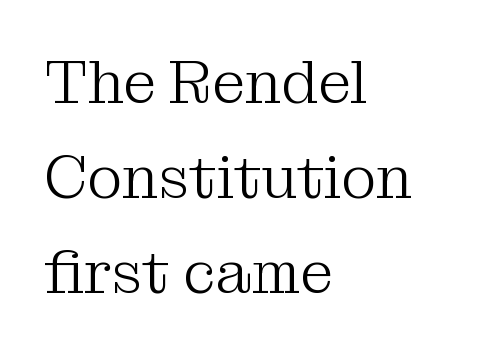
{"serif": "yes", "italic": "no", "bold": "no", "weight": "light", "width": "normal", "stroke_contrast": "medium", "x_height": "medium", "monospaced": "no", "underline": "no", "align": "left", "line_spacing": "normal", "line_spacing_ratio": 1.58, "letter_spacing": "normal", "letter_spacing_em": 0.0, "glyph_px": 60}
